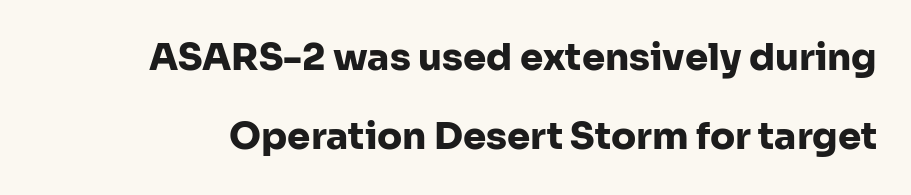
Q: Is the text bold? A: Yes.
Q: Is the text italic (slanted)? A: No, it is upright.
Q: Is the typeface a serif or a sans-serif typeface? A: Sans-serif.
Q: Is the text underlined? A: No.
Q: Is the spacing between letters normal or unusually wide? A: Normal.
Q: Is the spacing between lines tight, normal or loose? A: Loose.
Q: Width (condensed, normal, or wide)? A: Normal.
Q: Stroke contrast? A: Low.
Q: x-height? A: Medium.
Q: Monospaced? A: No.
